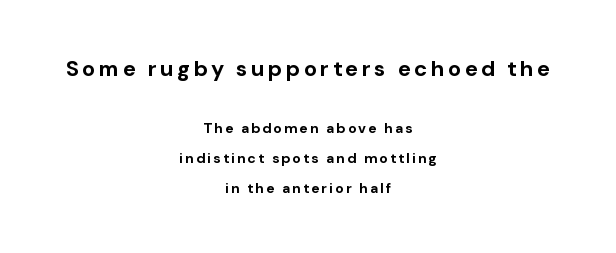
{"italic": "no", "bold": "yes", "underline": "no", "align": "center", "line_spacing": "loose", "line_spacing_ratio": 2.15, "larger_block": "first", "size_ratio": 1.57, "glyph_px": 22}
